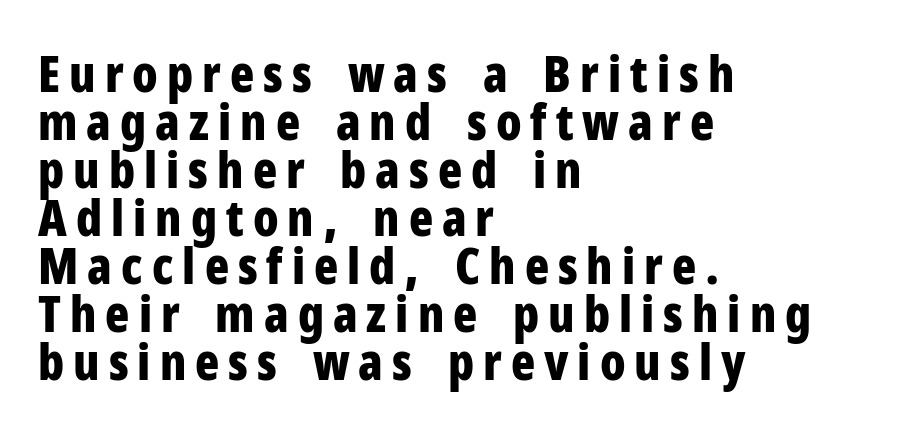
{"serif": "no", "italic": "no", "bold": "yes", "weight": "bold", "width": "condensed", "stroke_contrast": "low", "x_height": "medium", "monospaced": "no", "underline": "no", "align": "left", "line_spacing": "tight", "line_spacing_ratio": 0.96, "glyph_px": 50}
